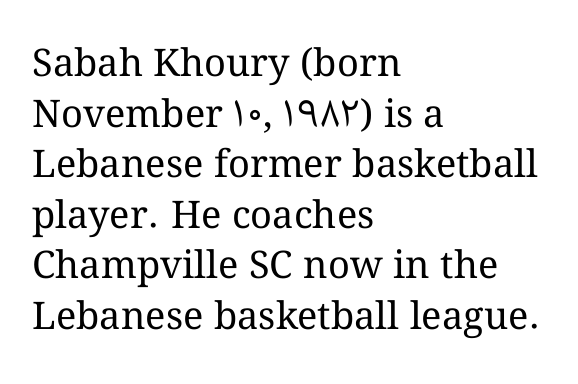
{"italic": "no", "bold": "no", "weight": "regular", "width": "normal", "stroke_contrast": "medium", "x_height": "medium", "monospaced": "no", "underline": "no", "align": "left", "line_spacing": "normal", "line_spacing_ratio": 1.33, "letter_spacing": "normal", "letter_spacing_em": 0.0, "glyph_px": 38}
